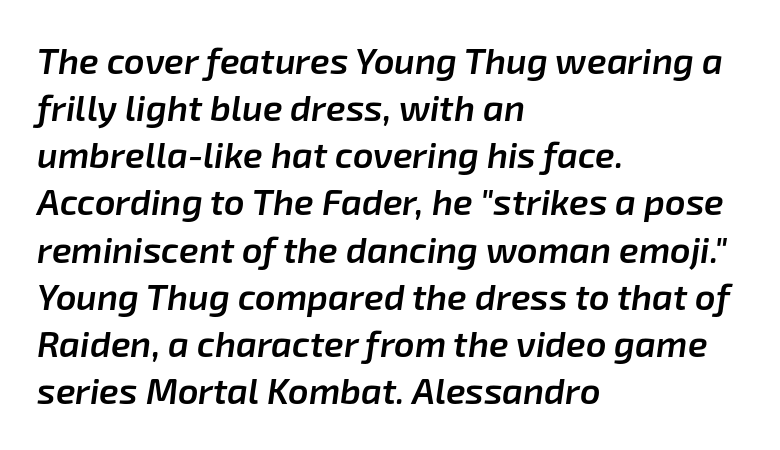
Caption: standard tracking, unaltered. Think of a printed novel: that variable character pitch is what you see here. The space beneath each line is pristine and unruled. A classic flush-left, rag-right setting is used for this passage. Weight check: semibold — heavier than regular, not quite bold.
